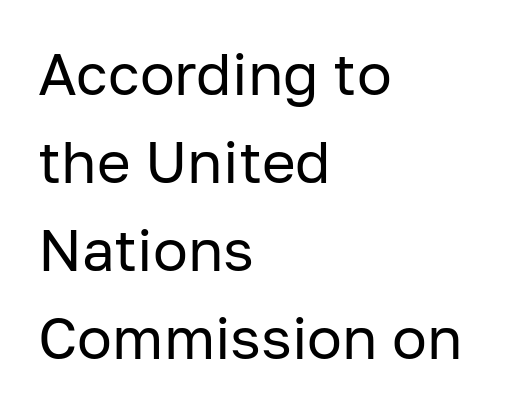
{"serif": "no", "italic": "no", "bold": "no", "weight": "regular", "width": "normal", "stroke_contrast": "low", "x_height": "medium", "monospaced": "no", "underline": "no", "align": "left", "line_spacing": "normal", "line_spacing_ratio": 1.52, "letter_spacing": "normal", "letter_spacing_em": 0.0, "glyph_px": 58}
